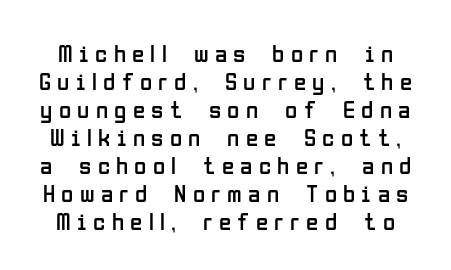
The image shows 25 px text type, upright; set tight line spacing (1.12x), unusually wide letter spacing (+0.25 em), not underlined.
